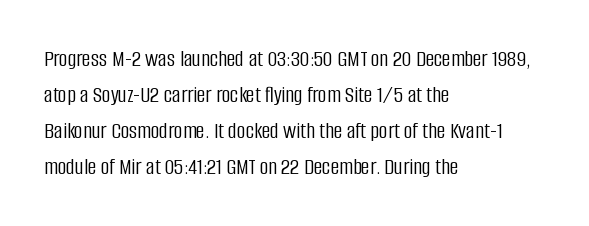
The image shows 24 px text type, upright; set left-aligned, normal line spacing (1.5x), normal letter spacing, not underlined.
